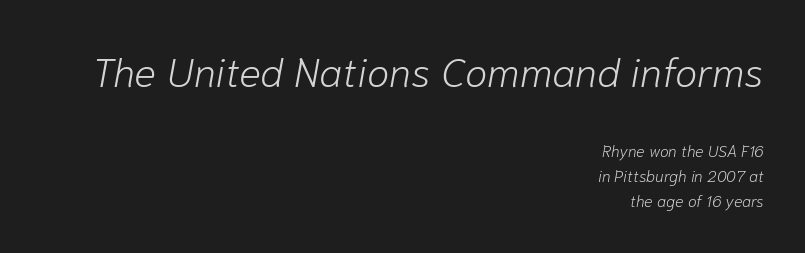
The image shows 41 px light type, italic (leaning right); set right-aligned, normal line spacing (1.58x), normal letter spacing, not underlined; the first (top) block is 2.56x larger; low stroke contrast and a medium x-height.
